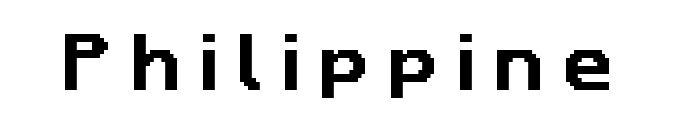
Q: Is the typeface a serif or a sans-serif typeface? A: Sans-serif.
Q: Is the text underlined? A: No.
Q: Is the spacing between letters normal or unusually wide? A: Unusually wide.
Q: Width (condensed, normal, or wide)? A: Normal.
Q: Stroke contrast? A: Low.
Q: x-height? A: Medium.
Q: Monospaced? A: No.
